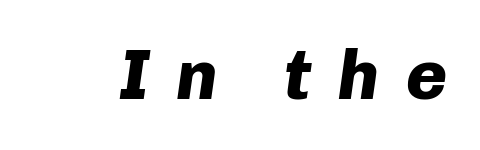
Q: Is the text bold? A: Yes.
Q: Is the text italic (slanted)? A: Yes, it leans right by about 8 degrees.
Q: Is the text underlined? A: No.
Q: Is the spacing between letters normal or unusually wide? A: Unusually wide.
Q: Width (condensed, normal, or wide)? A: Normal.
Q: Stroke contrast? A: Low.
Q: x-height? A: Medium.
Q: Monospaced? A: No.
